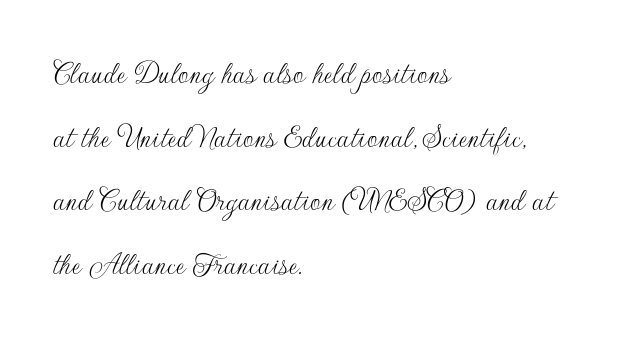
Leading: increased. Vertical stems look standard width or narrower in stroke. Observe the ordinary spacing: letters are neighbours, not strangers. The face used here is proportionally spaced, like ordinary book or web type.
